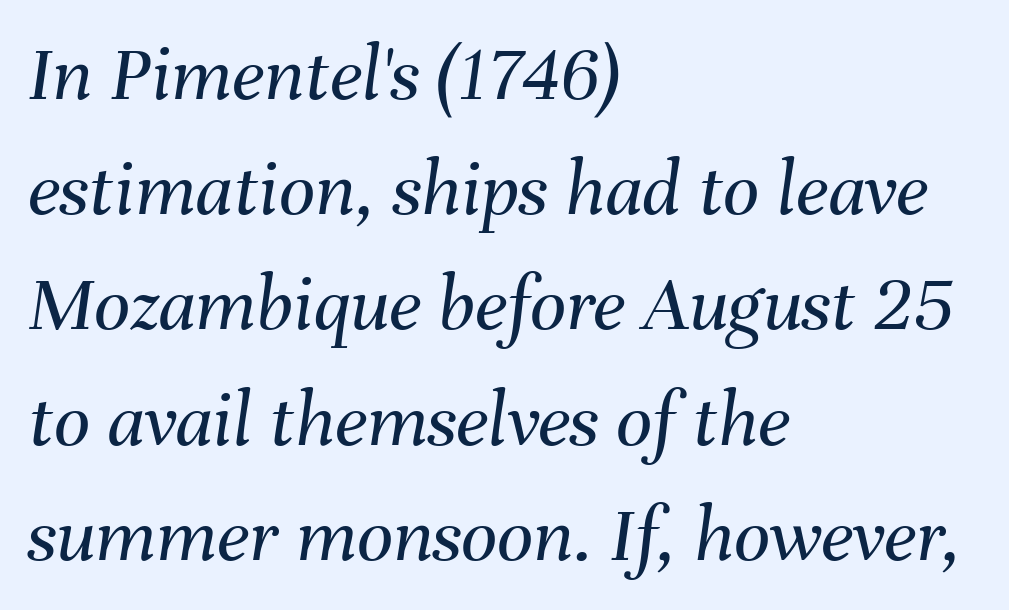
Q: Is the text bold? A: No.
Q: Is the text italic (slanted)? A: Yes, it leans right by about 8 degrees.
Q: Is the text underlined? A: No.
Q: How is the paragraph aligned? A: Left-aligned.
Q: Is the spacing between letters normal or unusually wide? A: Normal.
Q: Is the spacing between lines tight, normal or loose? A: Normal.
Q: Width (condensed, normal, or wide)? A: Normal.
Q: Stroke contrast? A: Medium.
Q: x-height? A: Medium.
Q: Monospaced? A: No.
